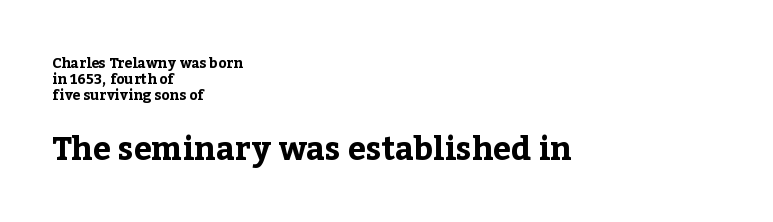
The leading is snug, giving the passage a crowded texture. The lines in this sample share a left origin and differ only in where they stop. This sample has the flowing, uneven cadence of proportional lettering. Rule under the text: the space is simply empty.
